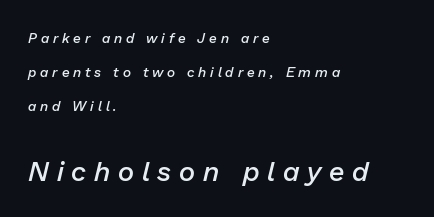
{"italic": "yes", "lean": "right", "slant_degrees": 13, "bold": "semi", "weight": "semibold", "width": "normal", "stroke_contrast": "low", "x_height": "medium", "monospaced": "no", "underline": "no", "align": "left", "line_spacing": "loose", "line_spacing_ratio": 2.42, "letter_spacing": "wide", "letter_spacing_em": 0.28, "larger_block": "second", "size_ratio": 2.0, "glyph_px": 28}
